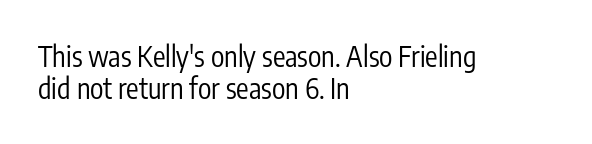
Clear beneath every line of the passage. This sample has the flowing, uneven cadence of proportional lettering. All the whitespace from short lines collects on the right. Does the type have serifs? No, each stem ends abruptly. The font's upright variant was chosen for this text. How would I describe the line gaps? Narrow and economical.
